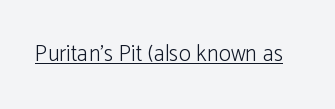
Q: Is the text bold? A: No.
Q: Is the text italic (slanted)? A: No, it is upright.
Q: Is the text underlined? A: Yes.
Q: Is the spacing between letters normal or unusually wide? A: Normal.
